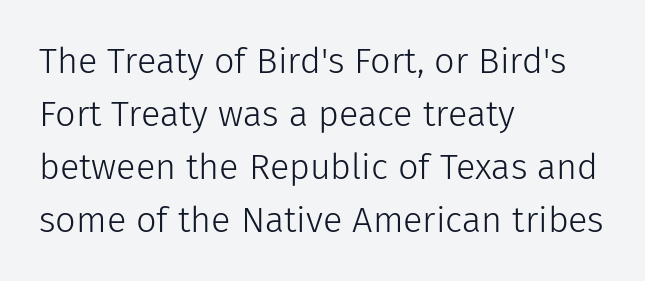
Q: Is the text bold? A: No.
Q: Is the text italic (slanted)? A: No, it is upright.
Q: Is the typeface a serif or a sans-serif typeface? A: Sans-serif.
Q: Is the text underlined? A: No.
Q: How is the paragraph aligned? A: Left-aligned.
Q: Is the spacing between letters normal or unusually wide? A: Normal.
Q: Is the spacing between lines tight, normal or loose? A: Normal.
Q: Width (condensed, normal, or wide)? A: Normal.
Q: Stroke contrast? A: Low.
Q: x-height? A: Medium.
Q: Monospaced? A: No.
